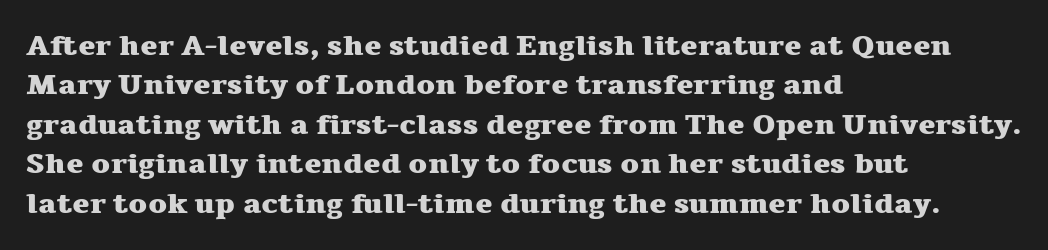
Summary of weight: heavy, a full bold. Unmarked baselines from the first word to the last. The face used here is proportionally spaced, like ordinary book or web type. The lines sit at an ordinary, default distance from one another. Designer's note — italics off, roman on. Nothing unusual about the tracking: characters are spaced as the font intends.
